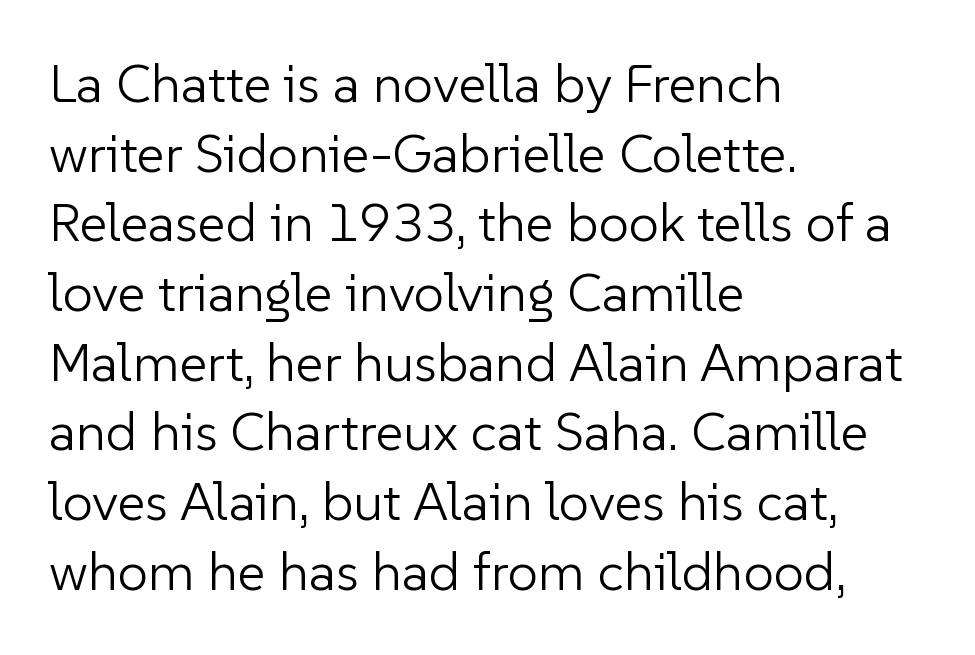
Each letter keeps its own natural width here, so spacing adapts to shape. No heavy texture on the line: the type isn't bold. The leading is moderate, giving the passage an even texture. A clean baseline with only descenders dipping below it. Type style note: lacks serifs.
